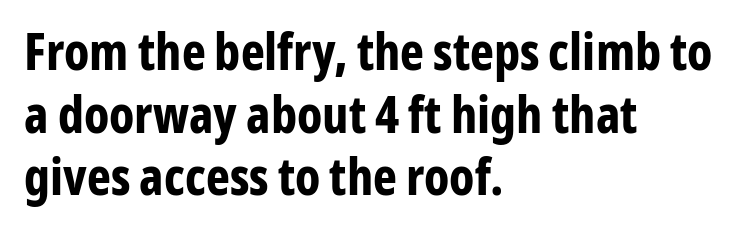
Q: Is the text bold? A: Yes.
Q: Is the text italic (slanted)? A: No, it is upright.
Q: Is the typeface a serif or a sans-serif typeface? A: Sans-serif.
Q: Is the text underlined? A: No.
Q: How is the paragraph aligned? A: Left-aligned.
Q: Is the spacing between letters normal or unusually wide? A: Normal.
Q: Width (condensed, normal, or wide)? A: Condensed.
Q: Stroke contrast? A: Low.
Q: x-height? A: Medium.
Q: Monospaced? A: No.
